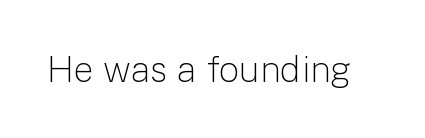
{"serif": "no", "italic": "no", "bold": "no", "weight": "light", "width": "normal", "stroke_contrast": "low", "x_height": "medium", "monospaced": "no", "underline": "no", "letter_spacing": "normal", "letter_spacing_em": 0.0, "glyph_px": 36}
